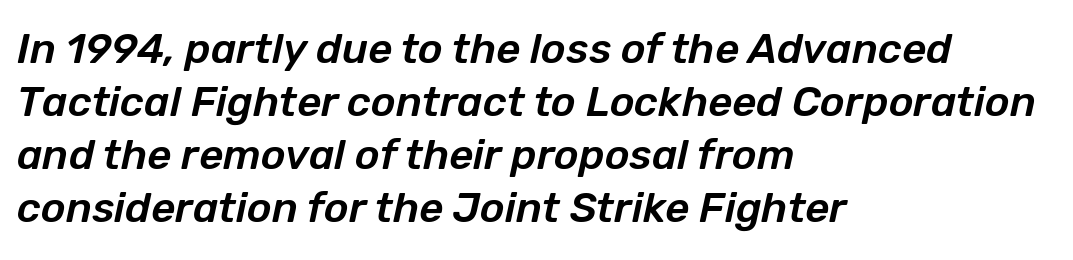
This sample has the flowing, uneven cadence of proportional lettering. Quick note: interline space is typical. The passage shown leans; its letterforms are oblique. Anything drawn beneath the words? Only blank space. The line texture is even and compact thanks to regular tracking.
